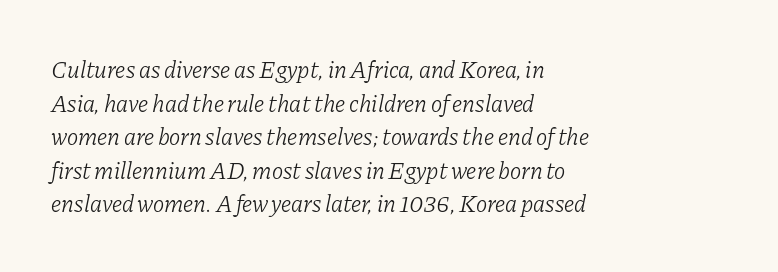
The rows are spaced the way most documents space them. You can tell it's italic because the verticals aren't actually vertical. Standard letterfit; no display-style spreading of the glyphs. The paragraph shown leans on its left margin. On a weight scale, this lands at 450 or below.
